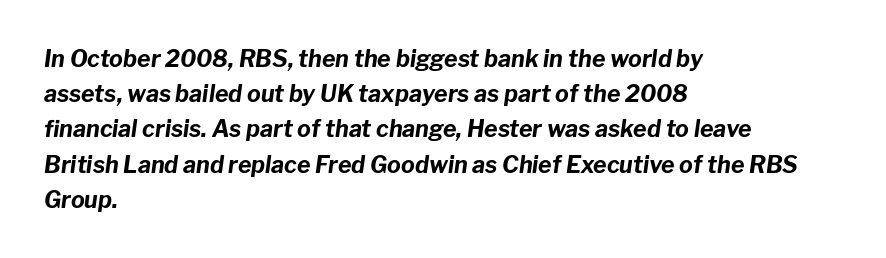
Rule under the text: the space is simply empty. Baseline-to-baseline distance is the conventional proportion of letter height. The font is running at its bold setting. Is the block centered? No — it sits flush against the left margin. Rendered with sloped, italic letterforms. The line texture is even and compact thanks to regular tracking.
